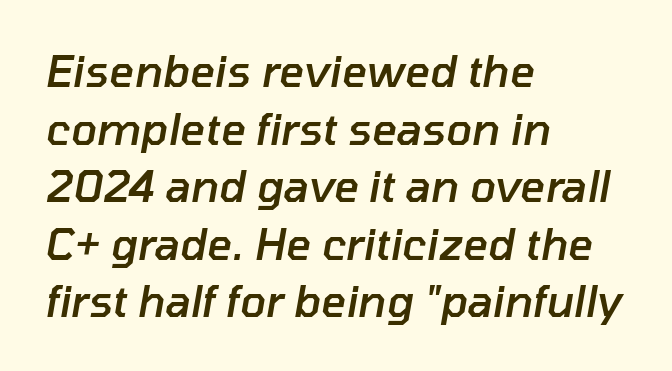
Beneath every word, the page is bare. Looks like regular typesetting: each glyph gets only the width it needs. Caption: standard tracking, unaltered. These lines carry some extra weight — a demibold, not a full bold.
